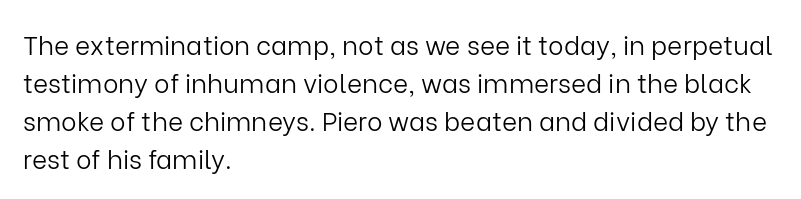
Q: Is the text bold? A: No.
Q: Is the text italic (slanted)? A: No, it is upright.
Q: Is the text underlined? A: No.
Q: How is the paragraph aligned? A: Left-aligned.
Q: Is the spacing between letters normal or unusually wide? A: Normal.
Q: Is the spacing between lines tight, normal or loose? A: Normal.
